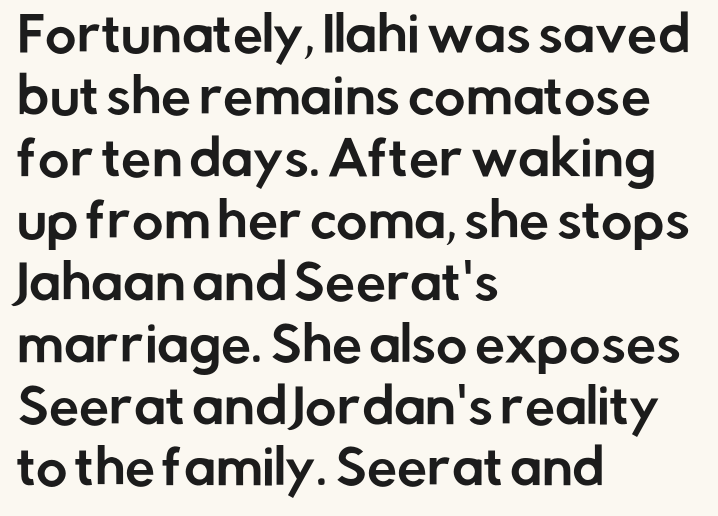
Q: Is the text italic (slanted)? A: No, it is upright.
Q: Is the typeface a serif or a sans-serif typeface? A: Sans-serif.
Q: Is the text underlined? A: No.
Q: How is the paragraph aligned? A: Left-aligned.
Q: Is the spacing between letters normal or unusually wide? A: Normal.
Q: Is the spacing between lines tight, normal or loose? A: Normal.
Q: Width (condensed, normal, or wide)? A: Normal.
Q: Stroke contrast? A: Low.
Q: x-height? A: Medium.
Q: Monospaced? A: No.
